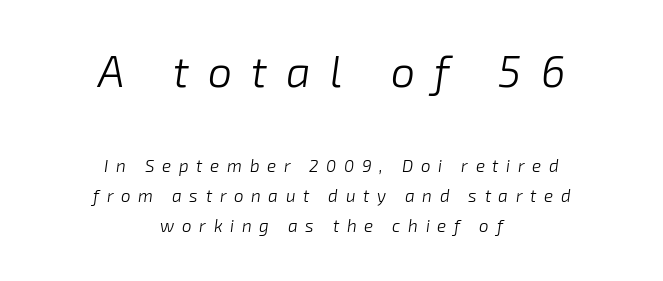
Is this a fixed-width face? No — the glyphs have proportional, varying widths. The specimen reads as italic at a glance. The first block has been scaled up relative to the second. The words here are not underlined.
